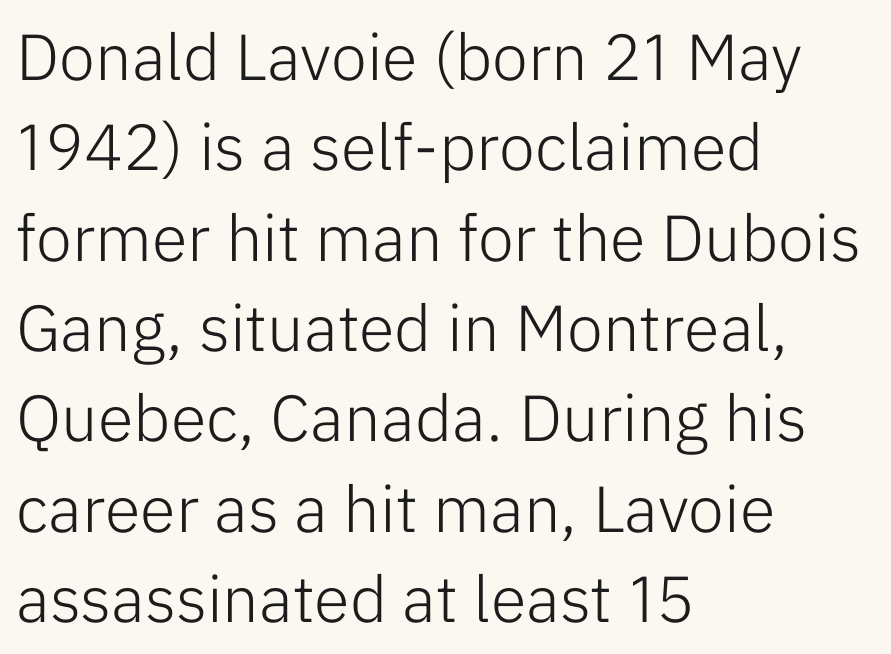
Q: Is the text bold? A: No.
Q: Is the text italic (slanted)? A: No, it is upright.
Q: Is the typeface a serif or a sans-serif typeface? A: Sans-serif.
Q: Is the text underlined? A: No.
Q: How is the paragraph aligned? A: Left-aligned.
Q: Is the spacing between letters normal or unusually wide? A: Normal.
Q: Is the spacing between lines tight, normal or loose? A: Normal.
Q: Width (condensed, normal, or wide)? A: Normal.
Q: Stroke contrast? A: Low.
Q: x-height? A: Medium.
Q: Monospaced? A: No.
